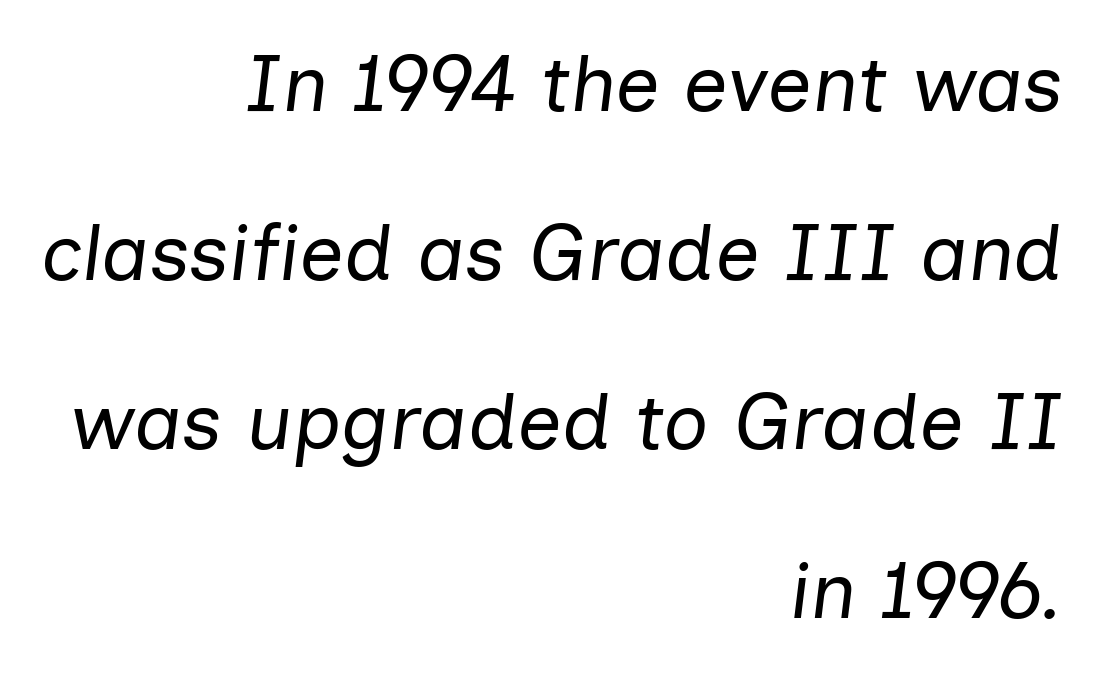
A typesetter would mark this as italic. Check under the words: just untouched page. The passage shown stacks its lines with a broad gap. Stem width sits at or under what a default text font uses.
